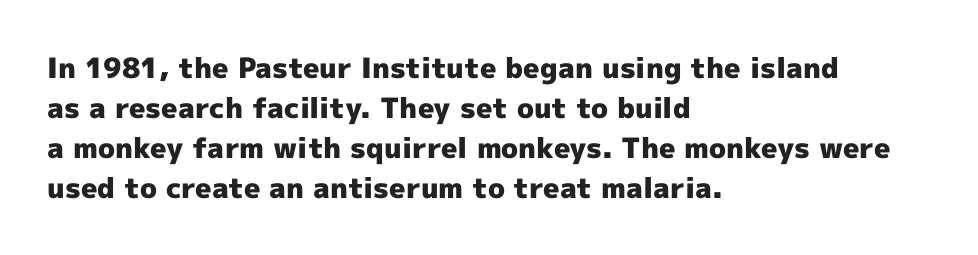
Q: Is the text bold? A: Yes.
Q: Is the text italic (slanted)? A: No, it is upright.
Q: Is the typeface a serif or a sans-serif typeface? A: Sans-serif.
Q: Is the text underlined? A: No.
Q: How is the paragraph aligned? A: Left-aligned.
Q: Is the spacing between letters normal or unusually wide? A: Normal.
Q: Is the spacing between lines tight, normal or loose? A: Normal.
Q: Width (condensed, normal, or wide)? A: Normal.
Q: x-height? A: Medium.
Q: Monospaced? A: No.
